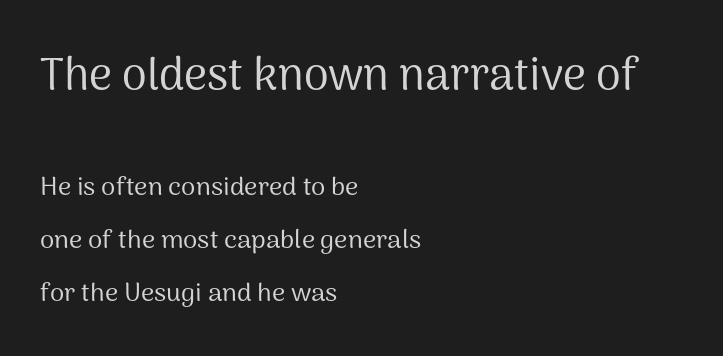
{"serif": "no", "italic": "no", "bold": "no", "weight": "regular", "width": "normal", "stroke_contrast": "medium", "x_height": "medium", "monospaced": "no", "underline": "no", "align": "left", "line_spacing": "loose", "line_spacing_ratio": 2.03, "letter_spacing": "normal", "letter_spacing_em": 0.0, "larger_block": "first", "size_ratio": 1.73, "glyph_px": 45}
